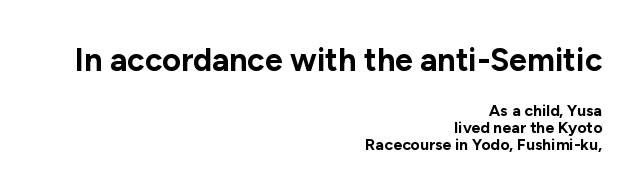
Style check: upright. The designer dialed line spacing down below the default. How heavy is the stroke? Heavy — this is a bold. The letterforms sit shoulder to shoulder at normal distance. The space beneath each line is pristine and unruled.
